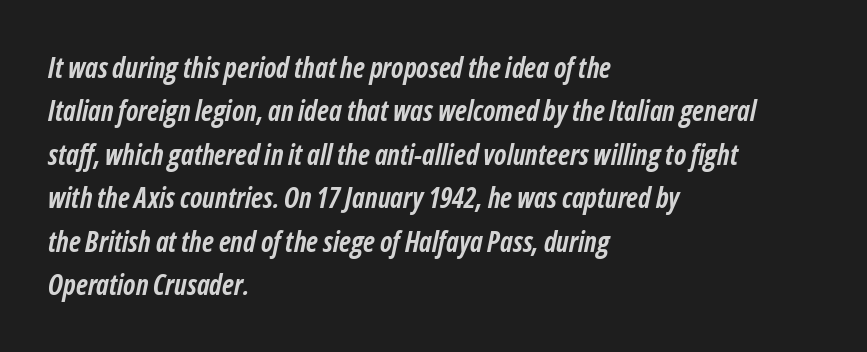
The image shows 28 px semibold, condensed type, italic (leaning right); set left-aligned, normal line spacing (1.55x), normal letter spacing, not underlined; low stroke contrast and a medium x-height.
